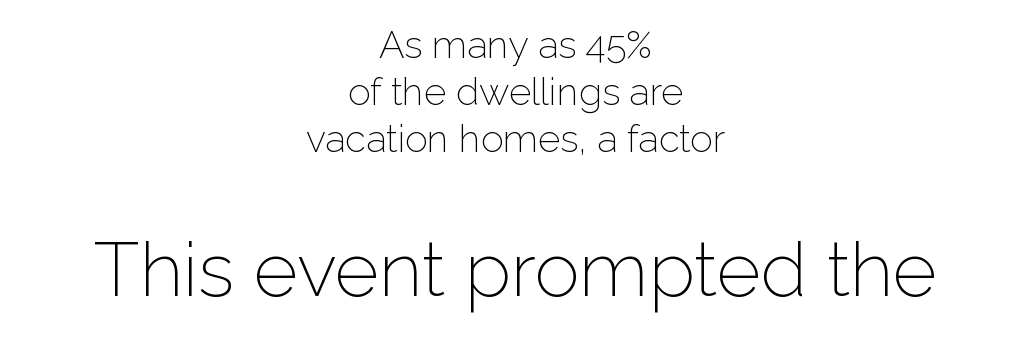
{"serif": "no", "italic": "no", "bold": "no", "weight": "light", "width": "normal", "stroke_contrast": "low", "x_height": "medium", "monospaced": "no", "underline": "no", "align": "center", "line_spacing_ratio": 1.24, "letter_spacing": "normal", "letter_spacing_em": 0.0, "larger_block": "second", "size_ratio": 2.0, "glyph_px": 76}
